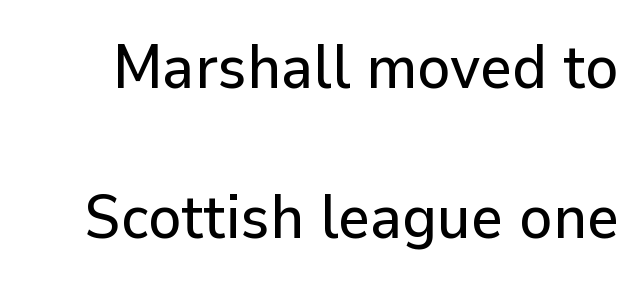
Q: Is the text italic (slanted)? A: No, it is upright.
Q: Is the typeface a serif or a sans-serif typeface? A: Sans-serif.
Q: Is the text underlined? A: No.
Q: Is the spacing between letters normal or unusually wide? A: Normal.
Q: Is the spacing between lines tight, normal or loose? A: Loose.
Q: Width (condensed, normal, or wide)? A: Normal.
Q: Stroke contrast? A: Low.
Q: x-height? A: Medium.
Q: Monospaced? A: No.
